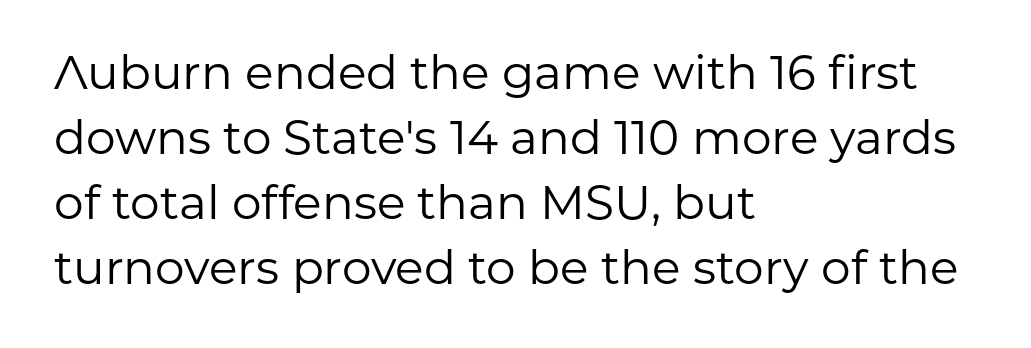
{"serif": "no", "italic": "no", "bold": "no", "weight": "regular", "width": "normal", "stroke_contrast": "low", "x_height": "medium", "monospaced": "no", "underline": "no", "align": "left", "line_spacing": "normal", "line_spacing_ratio": 1.38, "letter_spacing": "normal", "letter_spacing_em": 0.0, "glyph_px": 47}
